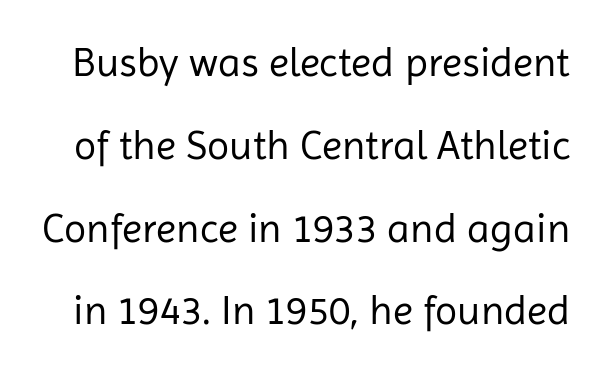
Character widths vary here, with narrow letters taking less room than wide ones. Grotesque or geometric, the face here clearly has no serifs. The characters are drawn with everyday or finer stroke widths. Honestly, there is no underline to notice here at all. The letters sit at their default tracking, neither squeezed nor spread.
